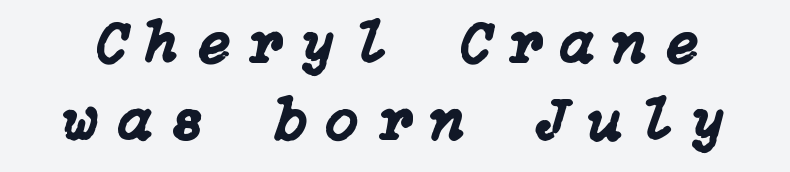
{"italic": "yes", "lean": "right", "slant_degrees": 15, "width": "normal", "stroke_contrast": "low", "x_height": "medium", "underline": "no", "line_spacing": "normal", "line_spacing_ratio": 1.28, "letter_spacing": "wide", "letter_spacing_em": 0.32, "glyph_px": 60}
